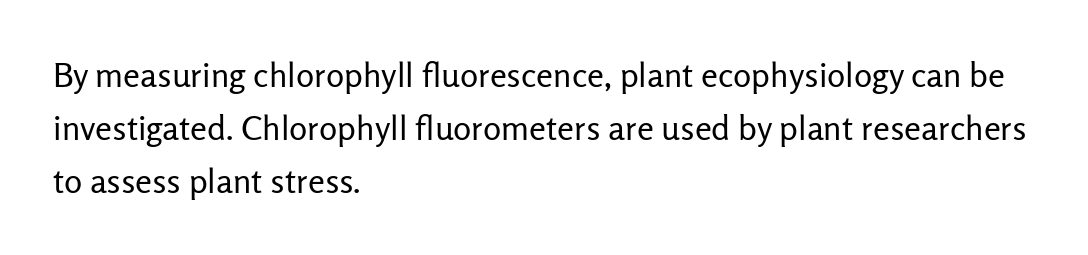
The image shows 34 px regular-weight sans-serif type, upright; set left-aligned, normal line spacing (1.56x), normal letter spacing, not underlined; low stroke contrast and a medium x-height.
